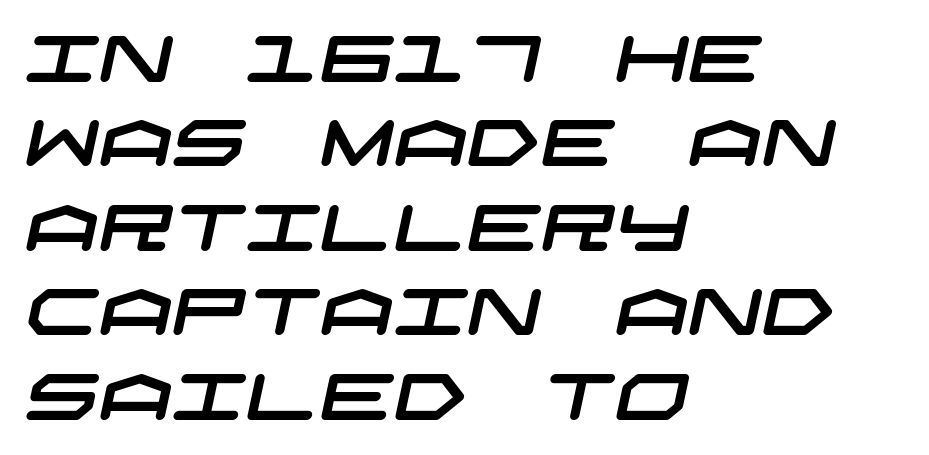
Interline gaps are of average width in this sample. The compositor pushed each line to the left boundary. Characters follow at the spacing the type designer built in. The face used here is a sans, in the tradition of grotesques and geometrics. The space beneath each line is pristine and unruled.
